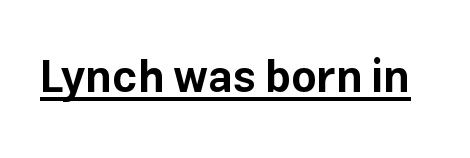
The specimen includes a rule beneath the text block's lines. This sample has the flowing, uneven cadence of proportional lettering. This is sans-serif lettering, the kind often seen on screens and signage. Ordinary non-slanted type is in use. Characters follow at the spacing the type designer built in. Weight: bold.
